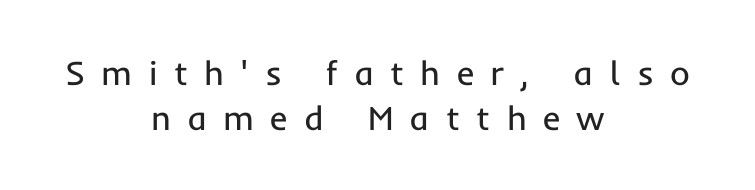
{"serif": "no", "italic": "no", "bold": "no", "weight": "regular", "width": "normal", "stroke_contrast": "low", "x_height": "medium", "monospaced": "no", "underline": "no", "align": "center", "line_spacing": "normal", "line_spacing_ratio": 1.31, "letter_spacing": "wide", "letter_spacing_em": 0.48, "glyph_px": 34}
